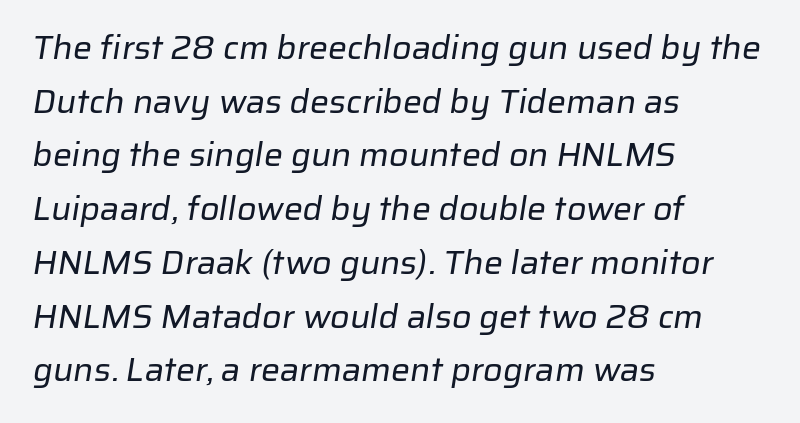
Q: Is the text bold? A: No.
Q: Is the typeface a serif or a sans-serif typeface? A: Sans-serif.
Q: Is the text underlined? A: No.
Q: How is the paragraph aligned? A: Left-aligned.
Q: Is the spacing between letters normal or unusually wide? A: Normal.
Q: Is the spacing between lines tight, normal or loose? A: Normal.
Q: Width (condensed, normal, or wide)? A: Normal.
Q: Stroke contrast? A: Low.
Q: x-height? A: Medium.
Q: Monospaced? A: No.
